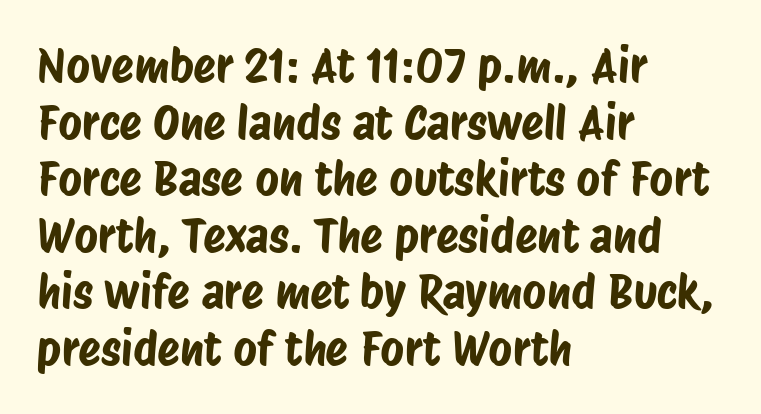
Note: no serifs on the glyphs. The letterforms sit shoulder to shoulder at normal distance. This sample has the flowing, uneven cadence of proportional lettering. Quick note: underline off.
